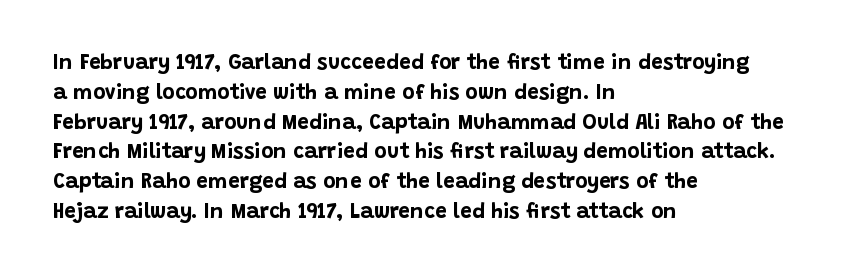
{"italic": "no", "bold": "yes", "underline": "no", "align": "left", "line_spacing": "normal", "line_spacing_ratio": 1.42, "letter_spacing": "normal", "letter_spacing_em": 0.0, "glyph_px": 21}
